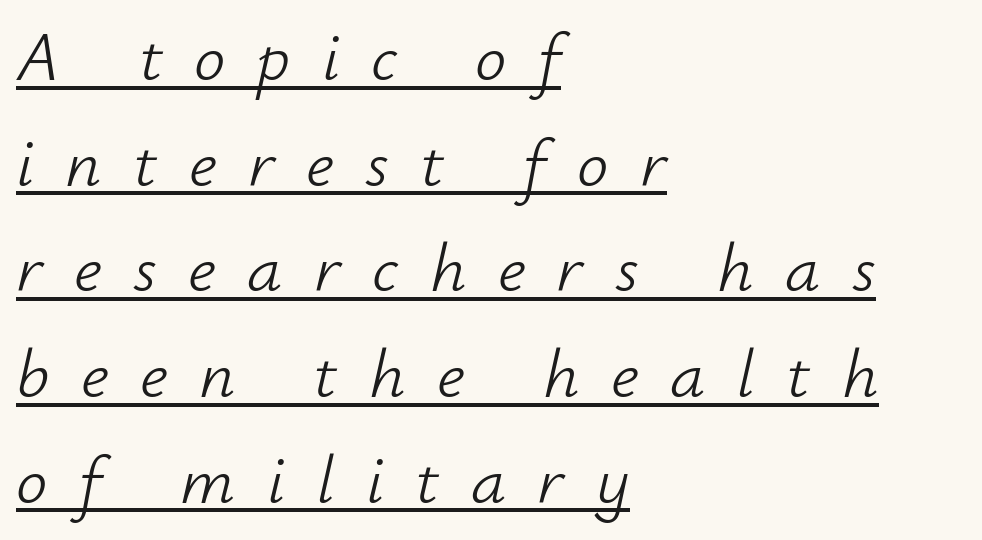
Q: Is the text bold? A: No.
Q: Is the text italic (slanted)? A: Yes, it leans right by about 12 degrees.
Q: Is the text underlined? A: Yes.
Q: How is the paragraph aligned? A: Left-aligned.
Q: Is the spacing between letters normal or unusually wide? A: Unusually wide.
Q: Is the spacing between lines tight, normal or loose? A: Normal.
Q: Width (condensed, normal, or wide)? A: Normal.
Q: Stroke contrast? A: Low.
Q: x-height? A: Small.
Q: Monospaced? A: No.
